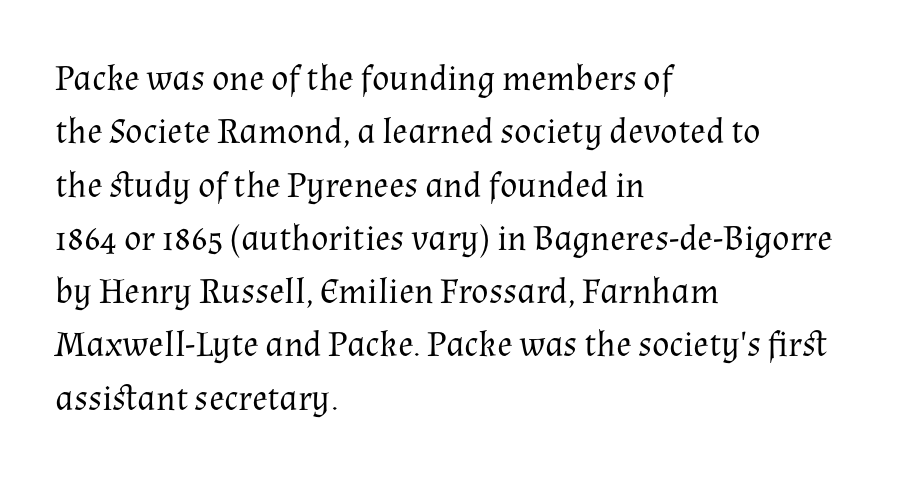
The image shows 36 px regular-weight serif type, upright; set left-aligned, normal line spacing (1.48x), normal letter spacing, not underlined; medium stroke contrast and a medium x-height.
